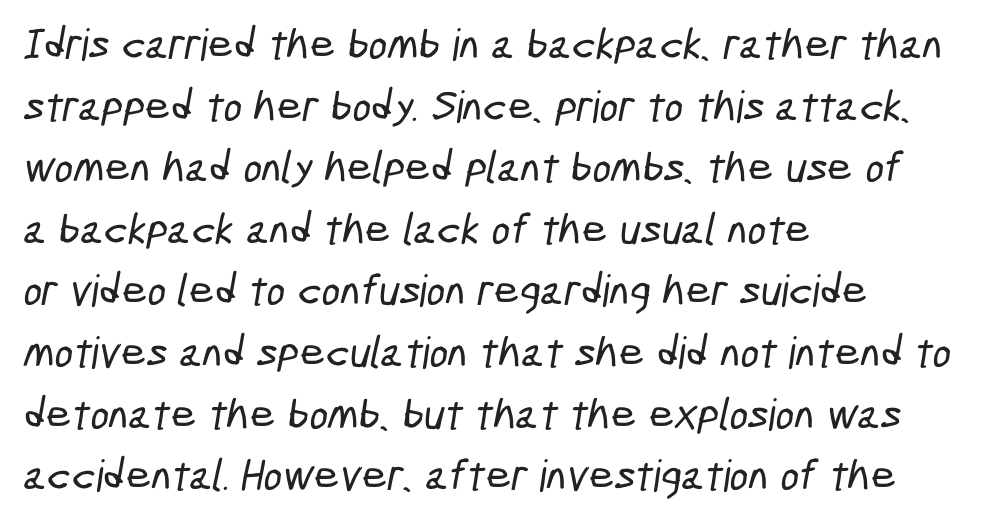
The glyphs in this specimen are sans serif. Glance below the letters and you will spot only blank space. Here the designer chose a conventional face with non-uniform glyph widths. How are the letters spaced? Ordinarily, with no added tracking. How would I describe the line gaps? Plain and ordinary. The paragraph shown leans on its left margin.
